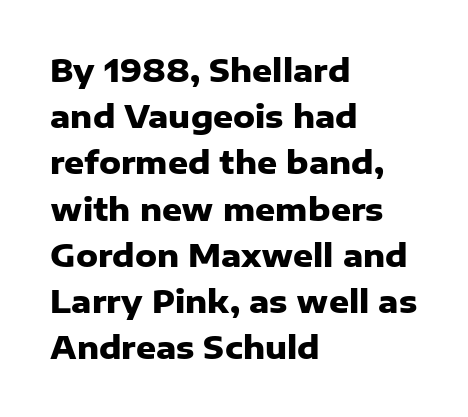
The image shows 31 px heavy sans-serif type, upright; set left-aligned, normal line spacing (1.49x), normal letter spacing, not underlined; low stroke contrast and a medium x-height.
